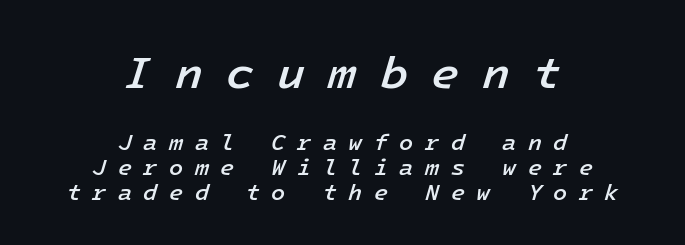
The image shows 46 px semibold type, italic (leaning right); set centered, tight line spacing (1.09x), unusually wide letter spacing (+0.5 em), not underlined; the first (top) block is 2.0x larger; low stroke contrast and a medium x-height.
